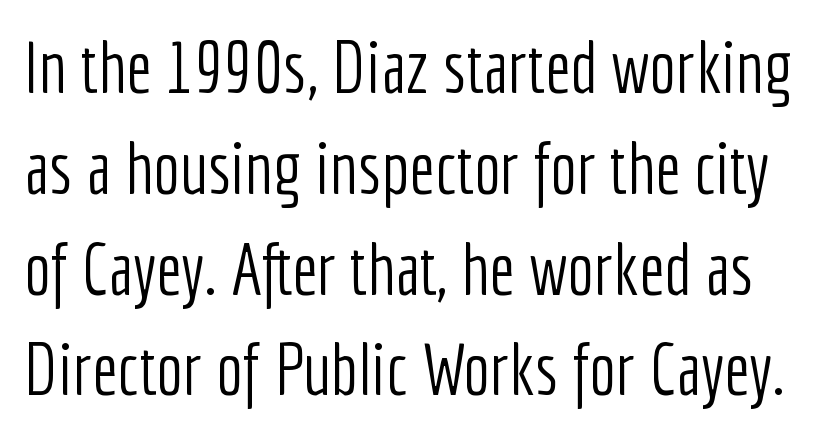
The image shows 72 px light, condensed sans-serif type, upright; set normal line spacing (1.4x), normal letter spacing, not underlined; low stroke contrast and a medium x-height.
